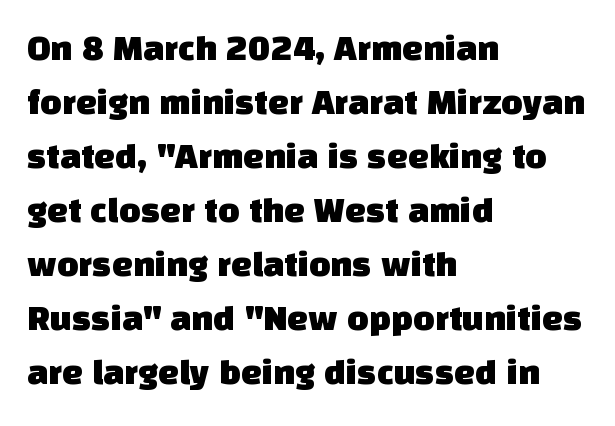
Q: Is the typeface a serif or a sans-serif typeface? A: Sans-serif.
Q: Is the text underlined? A: No.
Q: How is the paragraph aligned? A: Left-aligned.
Q: Is the spacing between letters normal or unusually wide? A: Normal.
Q: Is the spacing between lines tight, normal or loose? A: Normal.
Q: Width (condensed, normal, or wide)? A: Normal.
Q: Stroke contrast? A: Low.
Q: x-height? A: Large.
Q: Monospaced? A: No.
